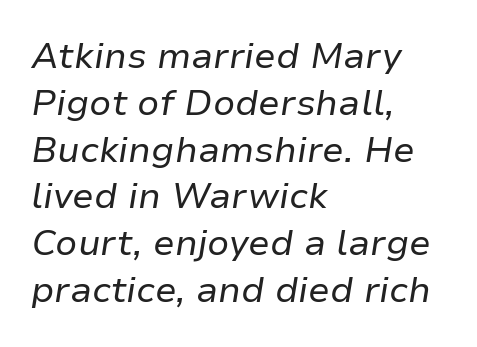
{"italic": "yes", "lean": "right", "slant_degrees": 9, "bold": "no", "weight": "regular", "width": "normal", "stroke_contrast": "low", "x_height": "medium", "monospaced": "no", "underline": "no", "align": "left", "line_spacing": "normal", "line_spacing_ratio": 1.3, "letter_spacing": "normal", "letter_spacing_em": 0.0, "glyph_px": 36}
